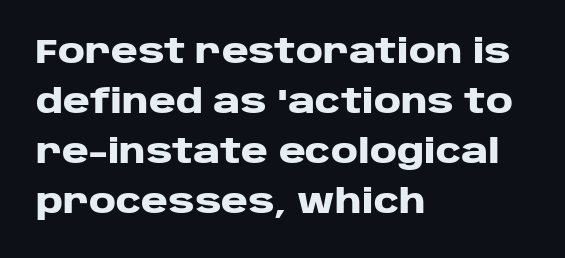
{"serif": "no", "italic": "no", "bold": "yes", "weight": "heavy", "width": "wide", "stroke_contrast": "low", "x_height": "large", "monospaced": "no", "underline": "no", "align": "left", "line_spacing": "normal", "line_spacing_ratio": 1.52, "letter_spacing": "normal", "letter_spacing_em": 0.0, "glyph_px": 33}
